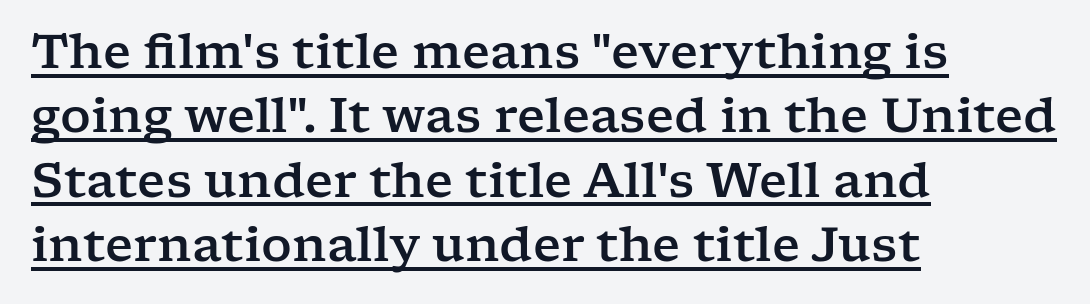
Q: Is the text italic (slanted)? A: No, it is upright.
Q: Is the typeface a serif or a sans-serif typeface? A: Serif.
Q: Is the text underlined? A: Yes.
Q: How is the paragraph aligned? A: Left-aligned.
Q: Is the spacing between letters normal or unusually wide? A: Normal.
Q: Is the spacing between lines tight, normal or loose? A: Normal.
Q: Width (condensed, normal, or wide)? A: Wide.
Q: Stroke contrast? A: Low.
Q: x-height? A: Medium.
Q: Monospaced? A: No.
